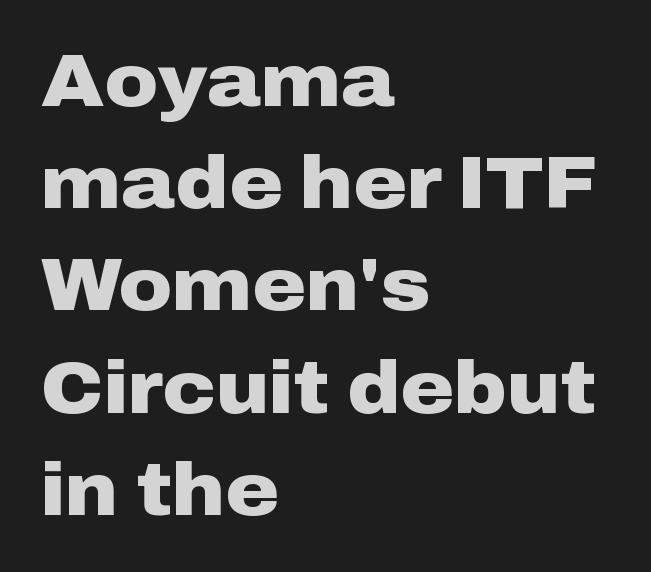
{"serif": "no", "italic": "no", "bold": "yes", "weight": "heavy", "width": "wide", "stroke_contrast": "low", "x_height": "medium", "monospaced": "no", "underline": "no", "align": "left", "line_spacing": "normal", "line_spacing_ratio": 1.4, "letter_spacing": "normal", "letter_spacing_em": 0.0, "glyph_px": 73}
